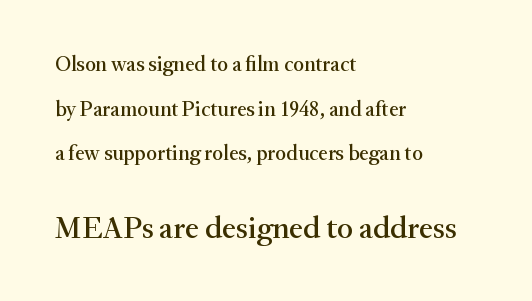
In CSS terms this would be text-align: left. The letters carry serifs — small finishing strokes at the ends of their stems. Vertical spacing — loose. How are the letters spaced? Ordinarily, with no added tracking. These lines are rendered in a variable-pitch font.
